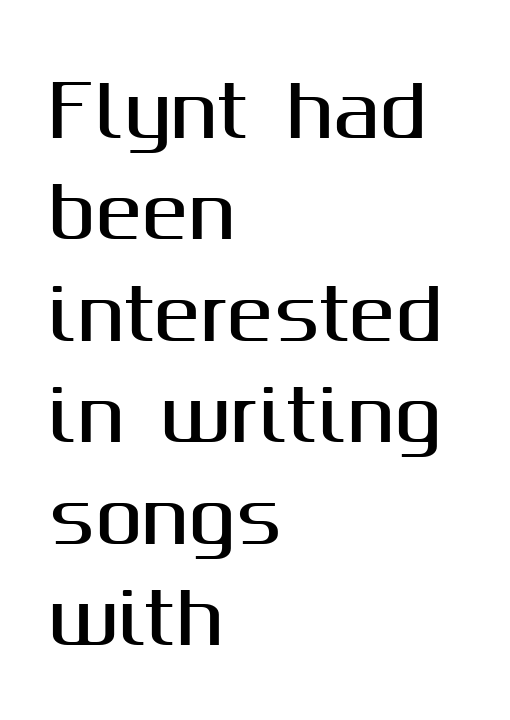
If you drew a ruler down the left edge, every line would touch it. These lines are rendered in a variable-pitch font. The specimen reads as upright at a glance. Is this a sans? Yes — the strokes have no serifs. There is no visible air inserted between adjacent glyphs.
